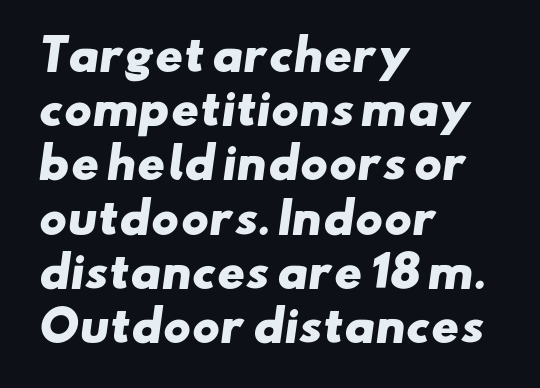
{"serif": "no", "bold": "yes", "weight": "heavy", "width": "wide", "stroke_contrast": "low", "x_height": "small", "monospaced": "no", "underline": "no", "align": "left", "line_spacing": "normal", "line_spacing_ratio": 1.29, "letter_spacing": "normal", "letter_spacing_em": 0.0, "glyph_px": 42}
